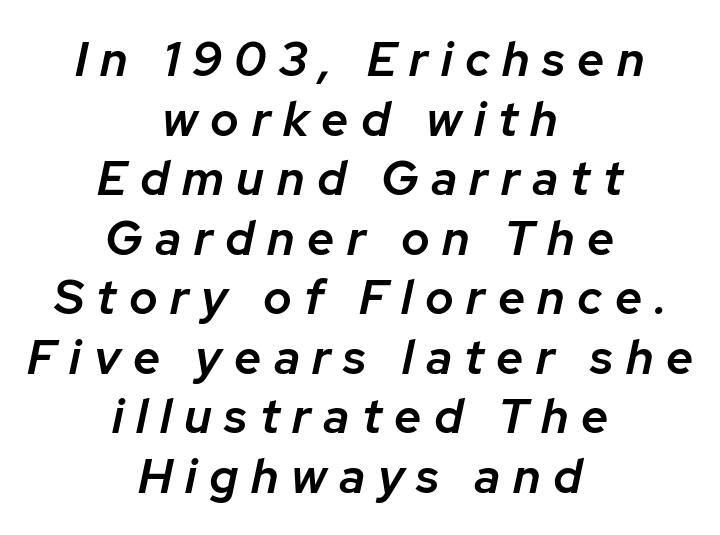
The image shows 48 px semibold type, italic (leaning right); set centered, line spacing 1.24x, unusually wide letter spacing (+0.26 em), not underlined; low stroke contrast and a medium x-height.
